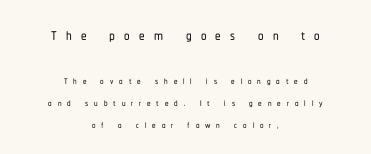
Between one letter and the next there's a generous, obvious gap. Reading down the block, each line starts at a different indent, mirrored at its end. Descenders hang freely into open space. Regarding leading, the lines here are spaced in the standard way. Every stem runs plumb, perpendicular to the baseline. The earlier block is typeset at a bigger size than the later block.
